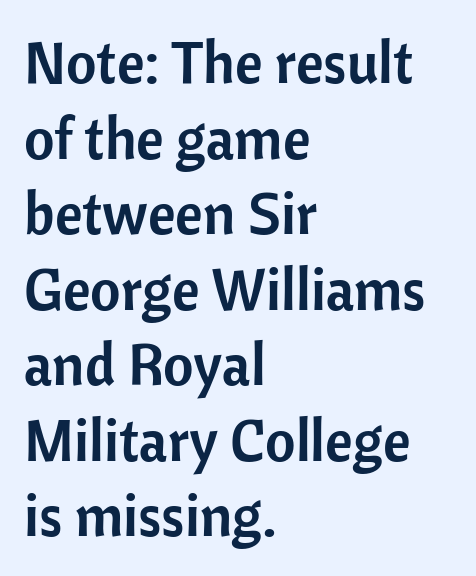
Each letter keeps its own natural width here, so spacing adapts to shape. Vertically, the passage feels balanced, rows spaced as you'd expect. Ordinary non-slanted type is in use. Rule under the text: the space is simply empty. The ragged edge is on the right, which tells us the setting is flush left. There is no visible air inserted between adjacent glyphs.
